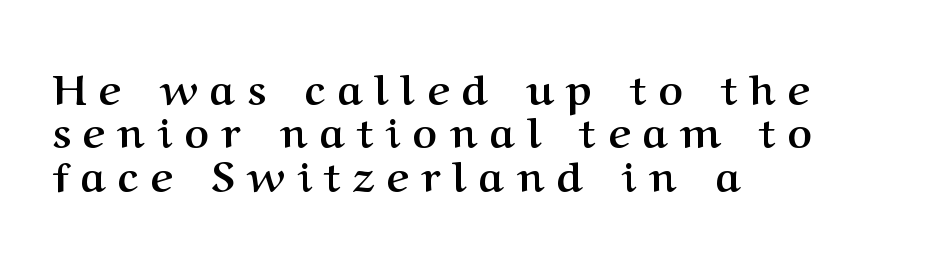
Q: Is the text bold? A: Yes.
Q: Is the text italic (slanted)? A: No, it is upright.
Q: Is the typeface a serif or a sans-serif typeface? A: Serif.
Q: Is the text underlined? A: No.
Q: How is the paragraph aligned? A: Left-aligned.
Q: Is the spacing between letters normal or unusually wide? A: Unusually wide.
Q: Is the spacing between lines tight, normal or loose? A: Tight.
Q: Width (condensed, normal, or wide)? A: Normal.
Q: Stroke contrast? A: Medium.
Q: x-height? A: Medium.
Q: Monospaced? A: No.
